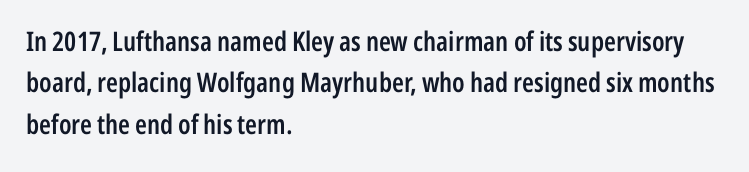
The image shows 27 px text type, upright; set left-aligned, normal line spacing (1.53x), normal letter spacing, not underlined.
